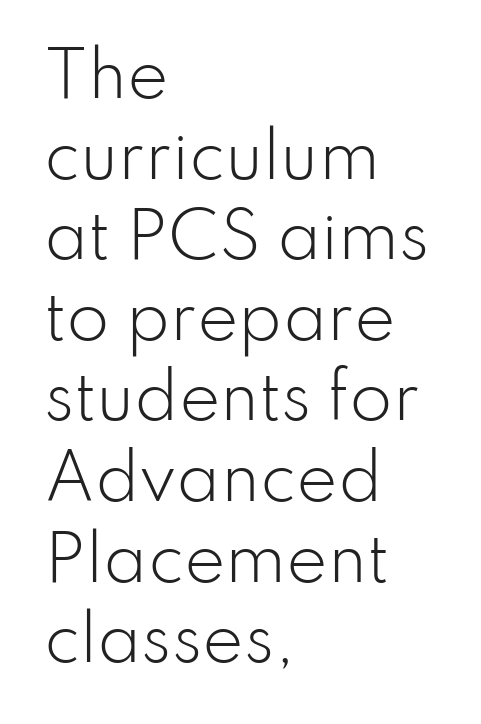
The image shows 62 px light sans-serif type, upright; set left-aligned, normal line spacing (1.3x), normal letter spacing, not underlined; low stroke contrast and a small x-height.
